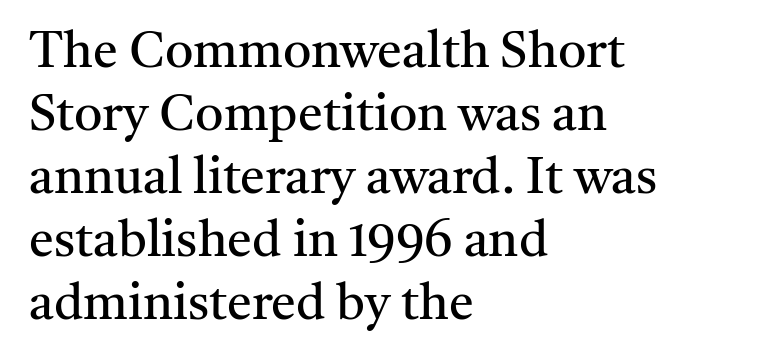
Q: Is the text bold? A: No.
Q: Is the text italic (slanted)? A: No, it is upright.
Q: Is the typeface a serif or a sans-serif typeface? A: Serif.
Q: Is the text underlined? A: No.
Q: How is the paragraph aligned? A: Left-aligned.
Q: Is the spacing between letters normal or unusually wide? A: Normal.
Q: Is the spacing between lines tight, normal or loose? A: Normal.
Q: Width (condensed, normal, or wide)? A: Normal.
Q: Stroke contrast? A: Medium.
Q: x-height? A: Medium.
Q: Monospaced? A: No.
